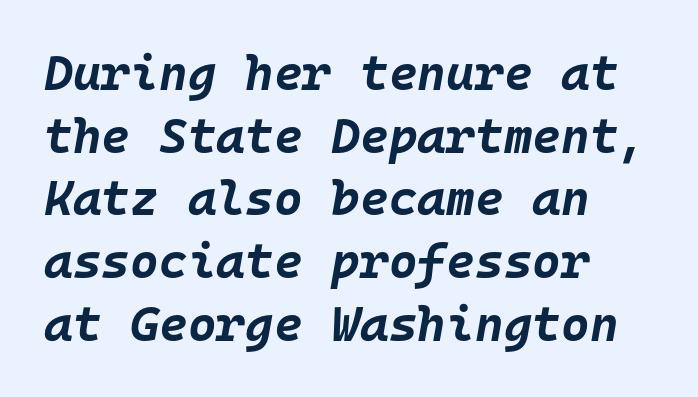
The image shows 49 px bold type, italic (leaning right), monospaced; set left-aligned, normal line spacing (1.28x), normal letter spacing, not underlined; low stroke contrast and a large x-height.
